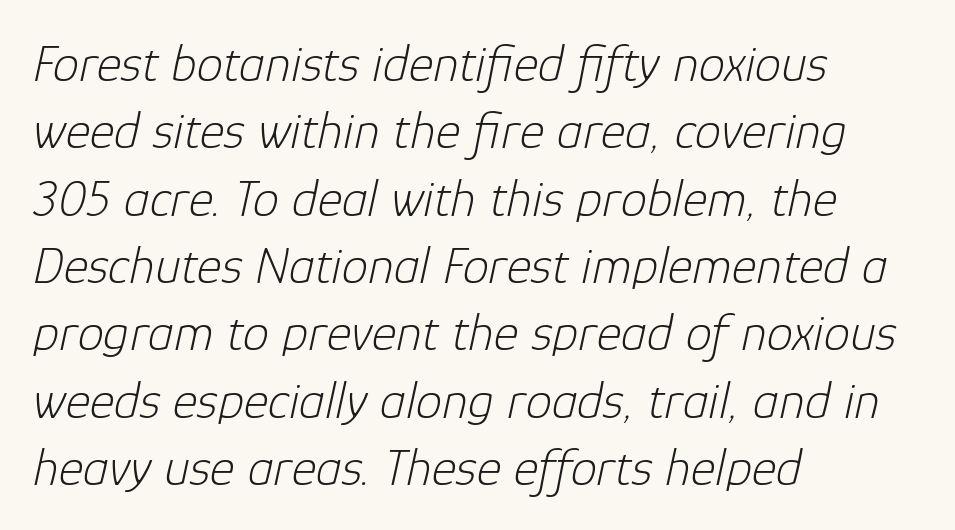
{"italic": "yes", "lean": "right", "slant_degrees": 12, "bold": "no", "weight": "light", "width": "normal", "stroke_contrast": "low", "x_height": "medium", "monospaced": "no", "underline": "no", "align": "left", "line_spacing": "normal", "line_spacing_ratio": 1.27, "letter_spacing": "normal", "letter_spacing_em": 0.0, "glyph_px": 53}
